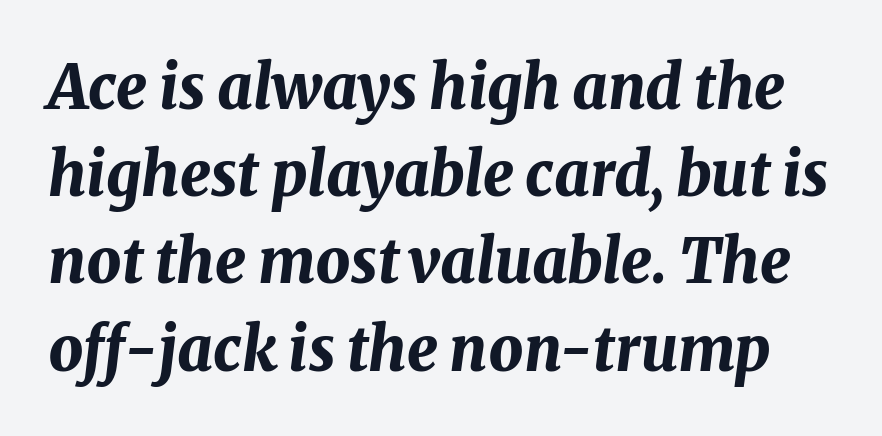
Spacing verdict: proportional, widths tailored to each character. Plain, unruled lines of type. Typesetter's note: full bold, strokes at maximum text heaviness. The passage shown has conventional tracking throughout. Successive baselines arrive at the customary interval.
